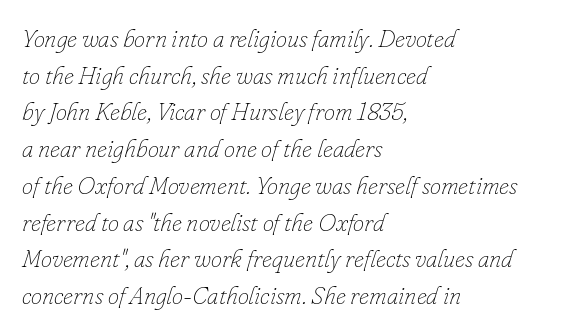
The image shows 25 px text type, italic (leaning right); set left-aligned, normal line spacing (1.47x), normal letter spacing, not underlined.
